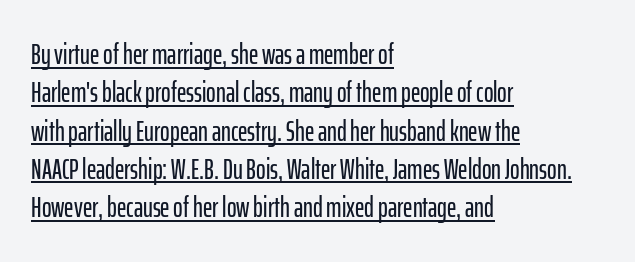
The paragraph has a hard left edge and a soft right edge. A typographer would call this underscored text. Do the characters align in a grid? No, the font is proportional. Nobody touched the tracking dial on this one.
